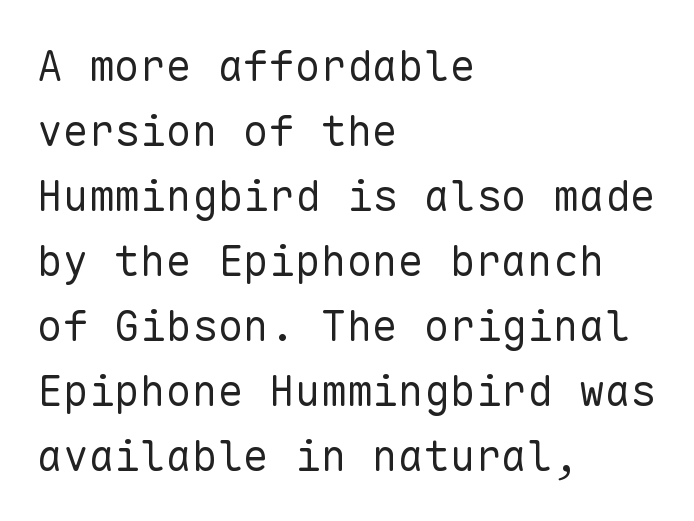
The image shows 43 px regular-weight sans-serif type, upright, monospaced; set left-aligned, normal line spacing (1.51x), normal letter spacing, not underlined; low stroke contrast and a medium x-height.
